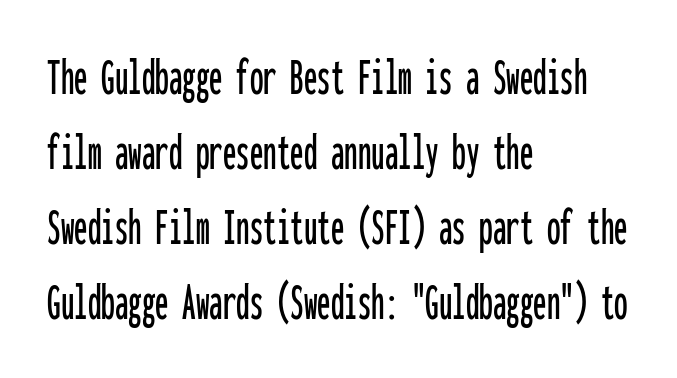
Notice how the stems are strictly vertical — no italics here. The space beneath each line is pristine and unruled. This sample uses plain, unmodified letter spacing. The characters display no serif detailing; their extremities are plain. The paragraph shown leans on its left margin.
